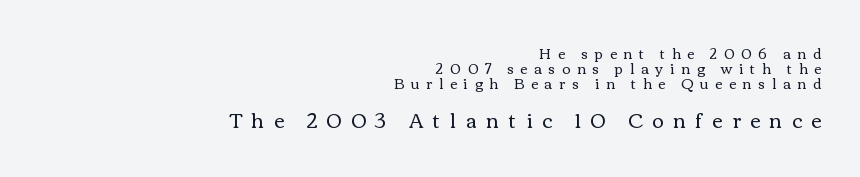
Reading down the column, the eye jumps only a short way to each next line. Look at the tracking — it's clearly loosened, letters drifting apart. Notice how the stems are strictly vertical — no italics here. Caption: upper text group reduced, lower text group enlarged. The strokes are not fattened; the text isn't bold.
